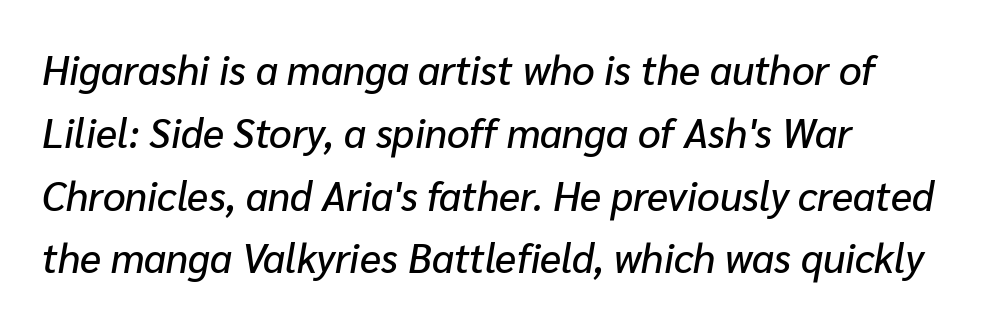
The image shows 40 px text type, italic (leaning right); set left-aligned, normal line spacing (1.57x), normal letter spacing, not underlined; low stroke contrast and a medium x-height.
